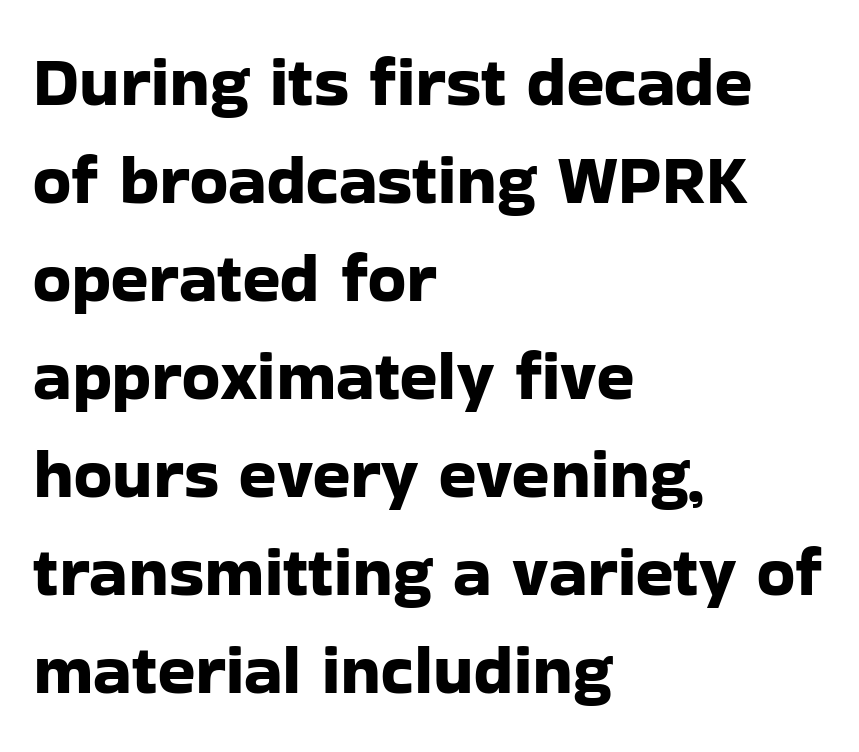
Q: Is the text italic (slanted)? A: No, it is upright.
Q: Is the typeface a serif or a sans-serif typeface? A: Sans-serif.
Q: Is the text underlined? A: No.
Q: How is the paragraph aligned? A: Left-aligned.
Q: Is the spacing between letters normal or unusually wide? A: Normal.
Q: Is the spacing between lines tight, normal or loose? A: Normal.
Q: Width (condensed, normal, or wide)? A: Normal.
Q: Stroke contrast? A: Low.
Q: x-height? A: Medium.
Q: Monospaced? A: No.
